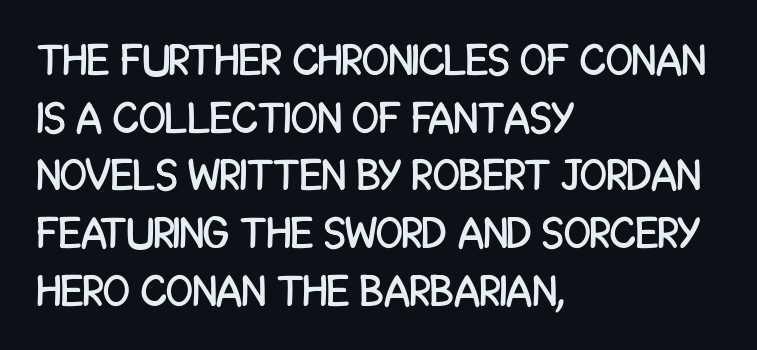
Q: Is the text italic (slanted)? A: No, it is upright.
Q: Is the typeface a serif or a sans-serif typeface? A: Sans-serif.
Q: Is the text underlined? A: No.
Q: How is the paragraph aligned? A: Left-aligned.
Q: Is the spacing between letters normal or unusually wide? A: Normal.
Q: Is the spacing between lines tight, normal or loose? A: Normal.
Q: Width (condensed, normal, or wide)? A: Condensed.
Q: Stroke contrast? A: Low.
Q: x-height? A: Large.
Q: Monospaced? A: No.
